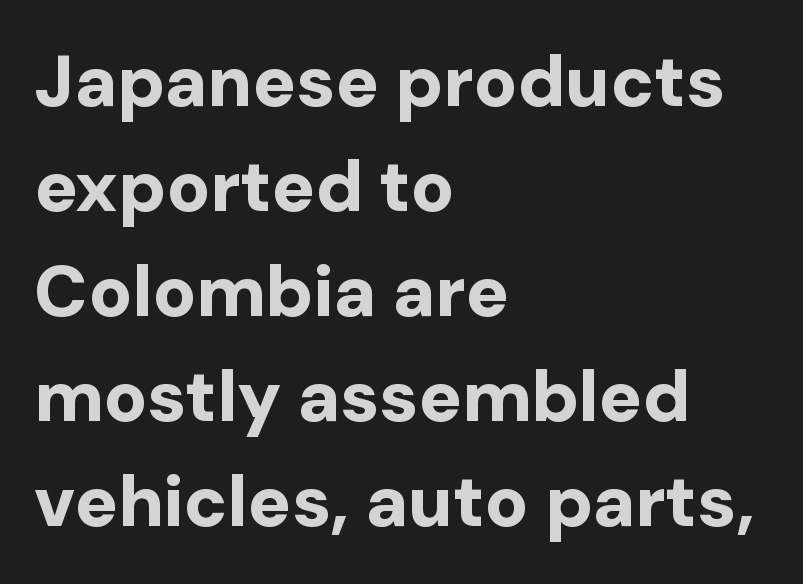
The image shows 72 px bold sans-serif type, upright; set left-aligned, normal line spacing (1.46x), normal letter spacing, not underlined; low stroke contrast and a medium x-height.
